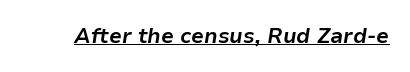
Q: Is the text bold? A: Yes.
Q: Is the text italic (slanted)? A: Yes, it leans right by about 9 degrees.
Q: Is the text underlined? A: Yes.
Q: Is the spacing between letters normal or unusually wide? A: Normal.
